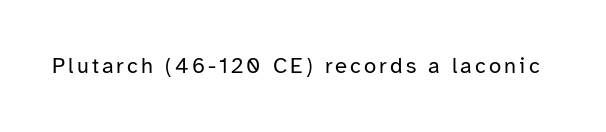
The image shows 22 px text type, upright; set not underlined.
